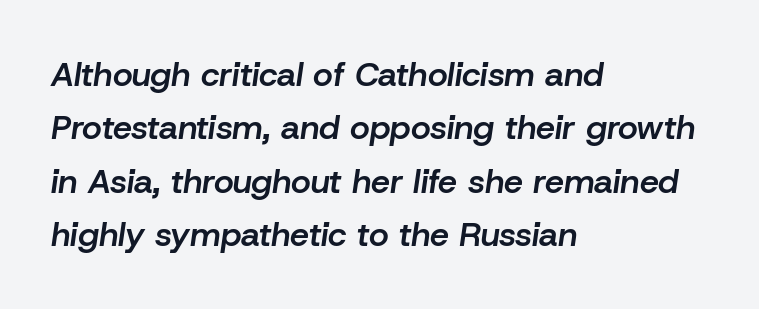
Q: Is the text bold? A: Semi-bold.
Q: Is the text italic (slanted)? A: Yes, it leans right by about 8 degrees.
Q: Is the text underlined? A: No.
Q: How is the paragraph aligned? A: Left-aligned.
Q: Is the spacing between letters normal or unusually wide? A: Normal.
Q: Is the spacing between lines tight, normal or loose? A: Normal.
Q: Width (condensed, normal, or wide)? A: Normal.
Q: Stroke contrast? A: Low.
Q: x-height? A: Medium.
Q: Monospaced? A: No.
